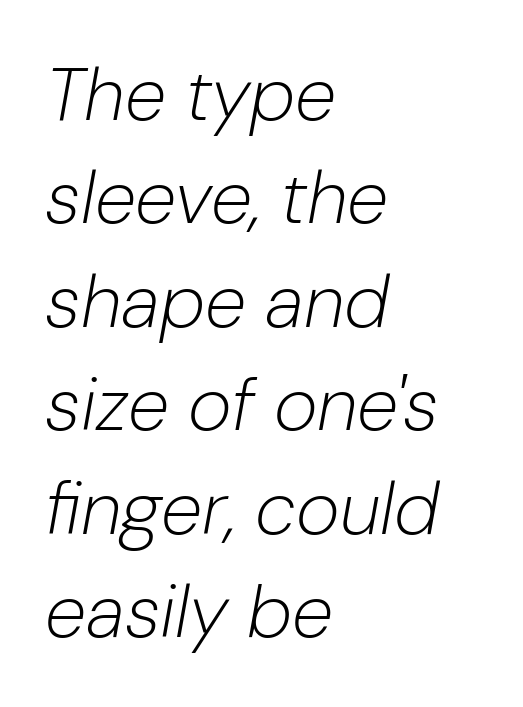
The image shows 75 px light type, italic (leaning right); set left-aligned, normal line spacing (1.38x), normal letter spacing, not underlined; low stroke contrast and a medium x-height.
